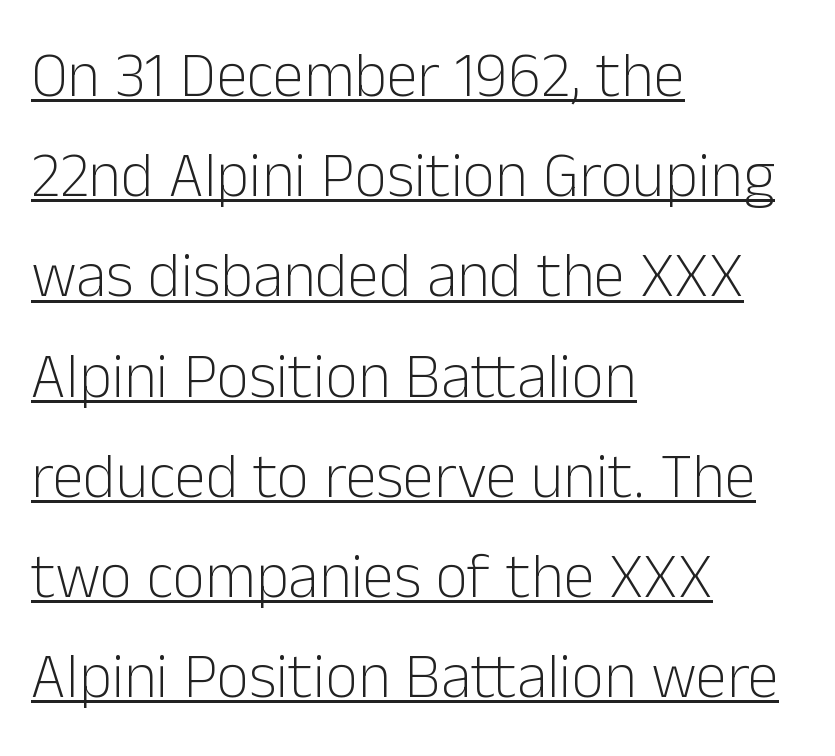
Q: Is the text bold? A: No.
Q: Is the text italic (slanted)? A: No, it is upright.
Q: Is the typeface a serif or a sans-serif typeface? A: Sans-serif.
Q: Is the text underlined? A: Yes.
Q: How is the paragraph aligned? A: Left-aligned.
Q: Is the spacing between letters normal or unusually wide? A: Normal.
Q: Is the spacing between lines tight, normal or loose? A: Normal.
Q: Width (condensed, normal, or wide)? A: Normal.
Q: Stroke contrast? A: Low.
Q: x-height? A: Medium.
Q: Monospaced? A: No.
